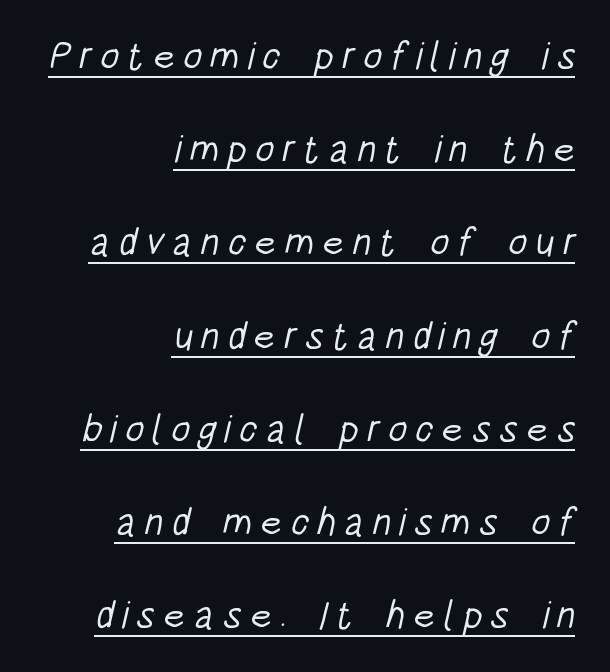
The image shows 39 px light, condensed sans-serif type; set right-aligned, loose line spacing (2.39x), unusually wide letter spacing (+0.2 em), underlined; low stroke contrast and a large x-height.
